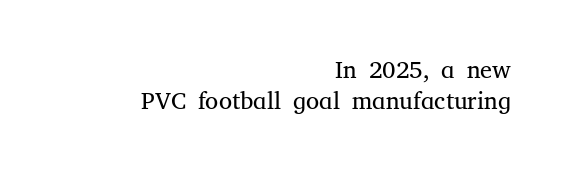
{"italic": "no", "bold": "no", "underline": "no", "align": "right", "line_spacing": "normal", "line_spacing_ratio": 1.28, "letter_spacing": "normal", "letter_spacing_em": 0.0, "glyph_px": 24}
